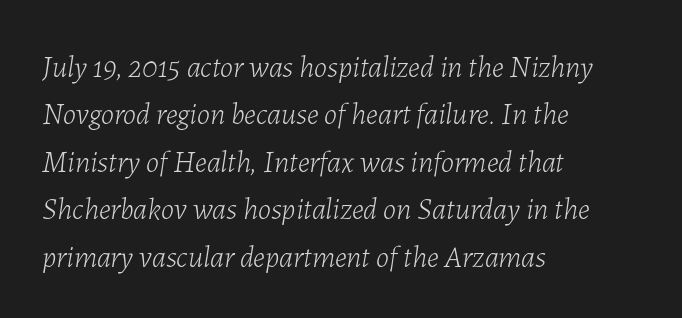
Compared with typical paragraphs, the rows here are spaced about the same. These lines keep a tight, regular rhythm from letter to letter. Think standard paragraph weight, or any step lighter than that. Observe the lean: these are italic letterforms.
